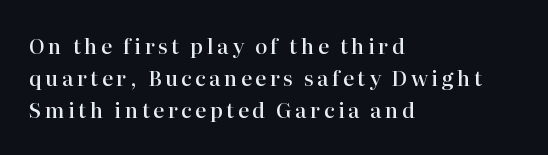
The space between consecutive lines is moderate. If you drew a line through each stem, it would be perfectly vertical. Rule under the text: the space is simply empty. Layout note: lines flush left. I'd describe the lettering as semibold — firm but not a full bold.
